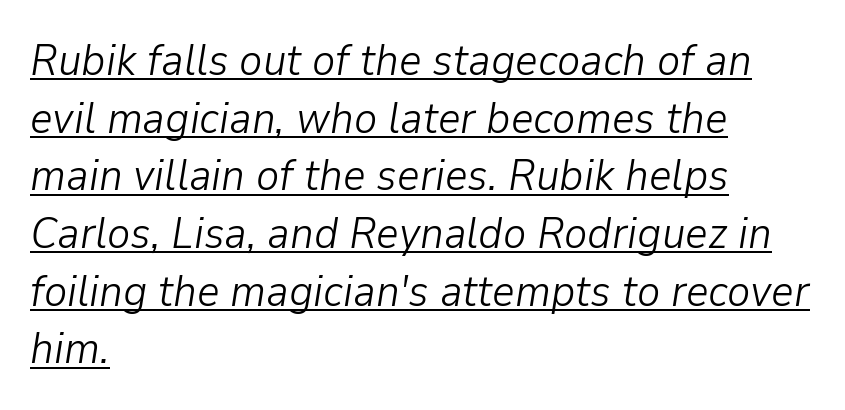
{"italic": "yes", "lean": "right", "slant_degrees": 9, "bold": "no", "weight": "light", "width": "normal", "stroke_contrast": "low", "x_height": "medium", "monospaced": "no", "underline": "yes", "align": "left", "line_spacing": "normal", "line_spacing_ratio": 1.31, "letter_spacing": "normal", "letter_spacing_em": 0.0, "glyph_px": 44}
